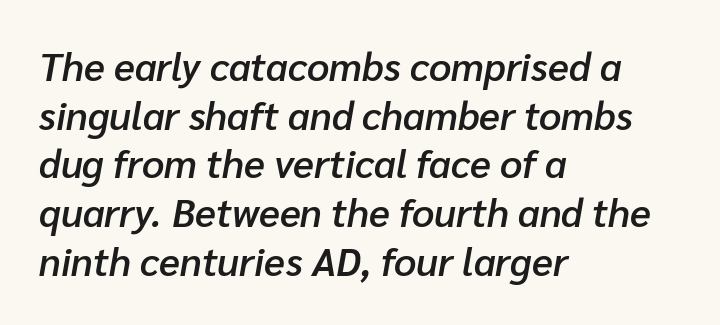
Yep, that's italic — everything's leaning. The letters are semibold — heavier than regular but short of a full bold. Honestly, there is no underline to notice here at all. Spacing between characters is what you'd get straight out of the box.
